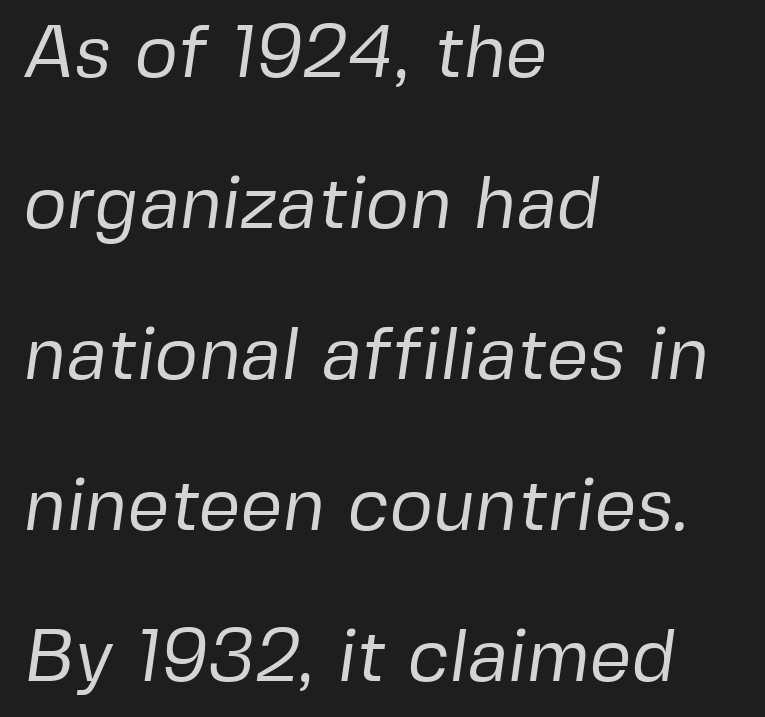
Q: Is the text bold? A: No.
Q: Is the typeface a serif or a sans-serif typeface? A: Sans-serif.
Q: Is the text underlined? A: No.
Q: How is the paragraph aligned? A: Left-aligned.
Q: Is the spacing between letters normal or unusually wide? A: Normal.
Q: Is the spacing between lines tight, normal or loose? A: Loose.
Q: Width (condensed, normal, or wide)? A: Normal.
Q: Stroke contrast? A: Low.
Q: x-height? A: Medium.
Q: Monospaced? A: No.
